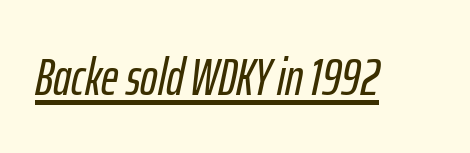
Q: Is the text italic (slanted)? A: Yes, it leans right by about 12 degrees.
Q: Is the text underlined? A: Yes.
Q: Is the spacing between letters normal or unusually wide? A: Normal.
Q: Width (condensed, normal, or wide)? A: Condensed.
Q: Stroke contrast? A: Low.
Q: x-height? A: Medium.
Q: Monospaced? A: No.
